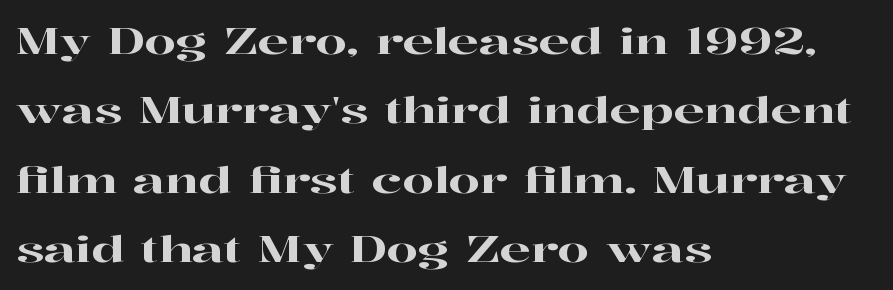
The letterforms sit shoulder to shoulder at normal distance. The space between consecutive lines is lavish. Does the copy run flush right? No — it runs flush left. Spacing verdict: proportional, widths tailored to each character. This rendering features lettering with no underline.
